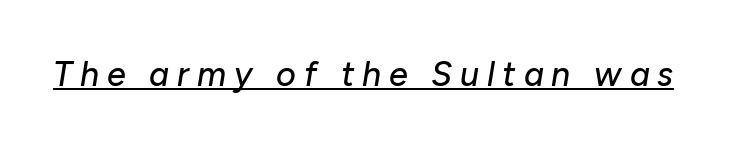
Q: Is the text italic (slanted)? A: Yes, it leans right by about 10 degrees.
Q: Is the text underlined? A: Yes.
Q: Is the spacing between letters normal or unusually wide? A: Unusually wide.
Q: Width (condensed, normal, or wide)? A: Normal.
Q: Stroke contrast? A: Low.
Q: x-height? A: Medium.
Q: Monospaced? A: No.
